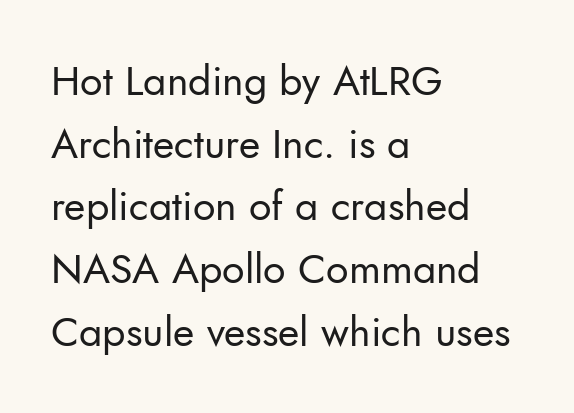
Q: Is the text bold? A: No.
Q: Is the text italic (slanted)? A: No, it is upright.
Q: Is the typeface a serif or a sans-serif typeface? A: Sans-serif.
Q: Is the text underlined? A: No.
Q: How is the paragraph aligned? A: Left-aligned.
Q: Is the spacing between letters normal or unusually wide? A: Normal.
Q: Is the spacing between lines tight, normal or loose? A: Normal.
Q: Width (condensed, normal, or wide)? A: Normal.
Q: Stroke contrast? A: Low.
Q: x-height? A: Small.
Q: Monospaced? A: No.
